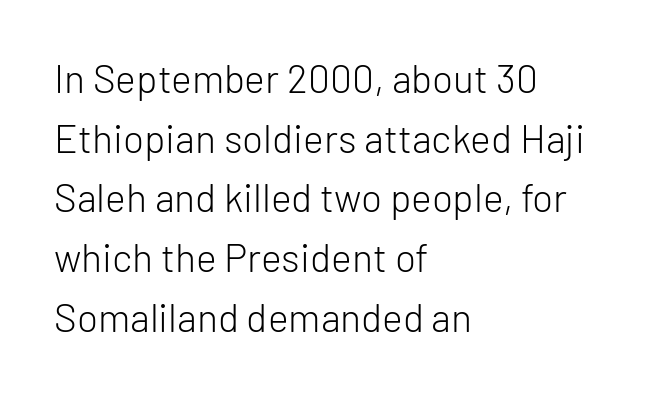
A normal amount of white space separates one row of letters from the next. Vertical strokes here are truly vertical. Plain, unruled lines of type. Check where the strokes stop: nothing finishes them off — pure sans.
